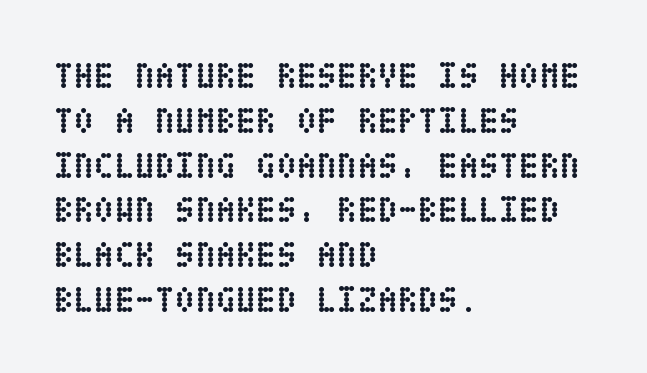
The lines are quadded left. The words here are not underlined. The letterforms sit shoulder to shoulder at normal distance. These lines carry a lot of weight — the face is fully bold.
